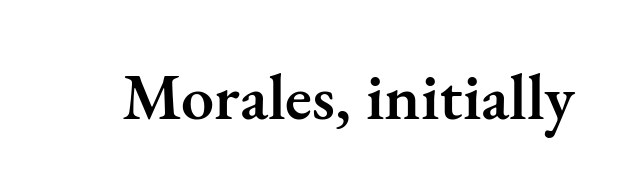
Q: Is the text bold? A: Semi-bold.
Q: Is the text italic (slanted)? A: No, it is upright.
Q: Is the typeface a serif or a sans-serif typeface? A: Serif.
Q: Is the text underlined? A: No.
Q: Is the spacing between letters normal or unusually wide? A: Normal.
Q: Width (condensed, normal, or wide)? A: Normal.
Q: Stroke contrast? A: Medium.
Q: x-height? A: Small.
Q: Monospaced? A: No.
